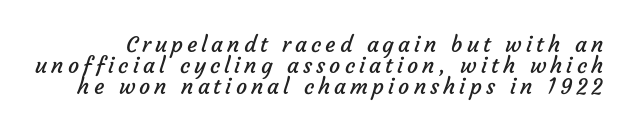
Q: Is the text bold? A: No.
Q: Is the text underlined? A: No.
Q: Is the spacing between lines tight, normal or loose? A: Tight.
